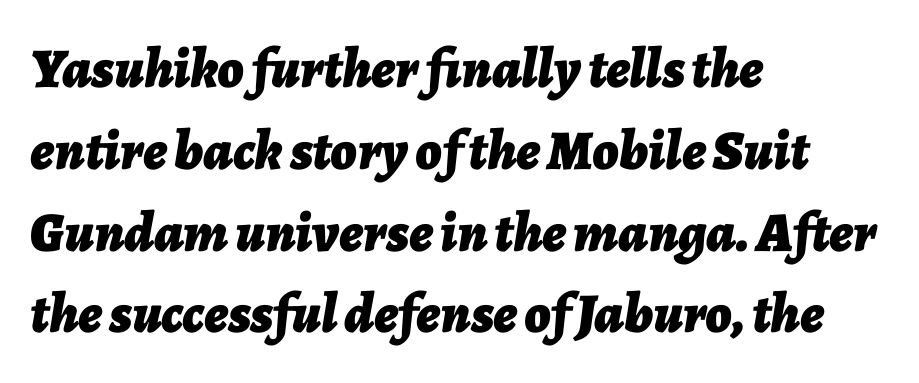
{"italic": "yes", "lean": "right", "slant_degrees": 7, "bold": "yes", "weight": "bold", "width": "normal", "stroke_contrast": "low", "x_height": "medium", "monospaced": "no", "underline": "no", "align": "left", "line_spacing": "normal", "line_spacing_ratio": 1.46, "letter_spacing": "normal", "letter_spacing_em": 0.0, "glyph_px": 56}
